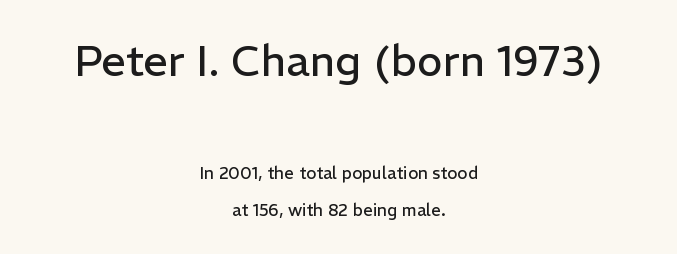
{"serif": "no", "italic": "no", "bold": "no", "weight": "regular", "width": "normal", "stroke_contrast": "low", "x_height": "medium", "monospaced": "no", "underline": "no", "align": "center", "line_spacing": "loose", "line_spacing_ratio": 2.19, "letter_spacing": "normal", "letter_spacing_em": 0.0, "larger_block": "first", "size_ratio": 2.53, "glyph_px": 43}
